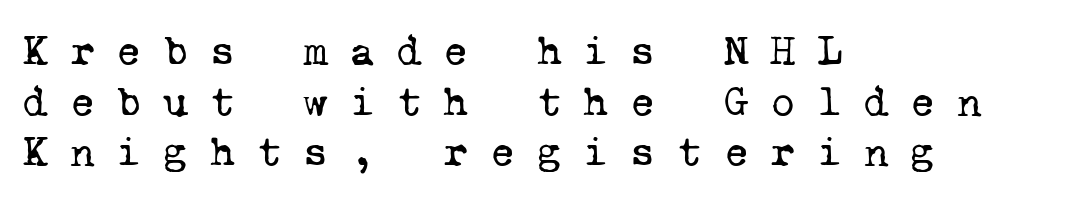
{"serif": "yes", "bold": "no", "weight": "regular", "width": "normal", "stroke_contrast": "low", "x_height": "medium", "monospaced": "yes", "underline": "no", "align": "left", "line_spacing_ratio": 1.18, "letter_spacing": "wide", "letter_spacing_em": 0.5, "glyph_px": 43}
